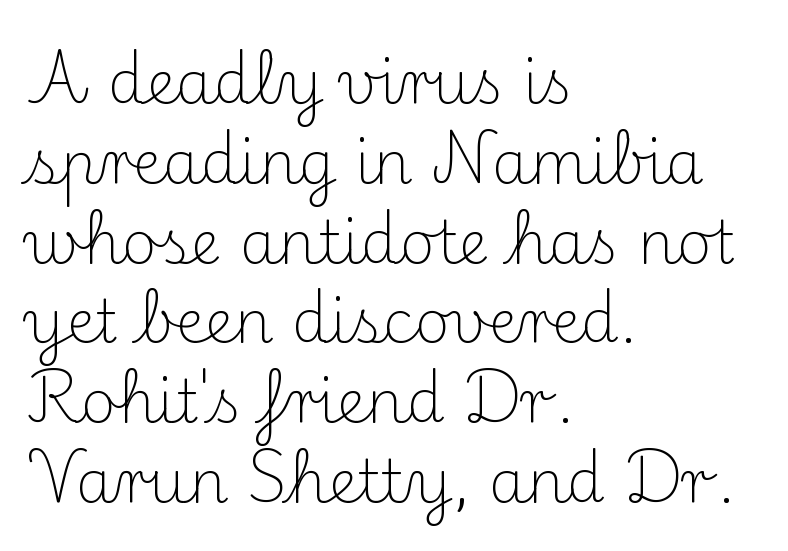
The image shows 60 px light serif type, upright; set left-aligned, normal line spacing (1.33x), normal letter spacing, not underlined; medium stroke contrast and a small x-height.
